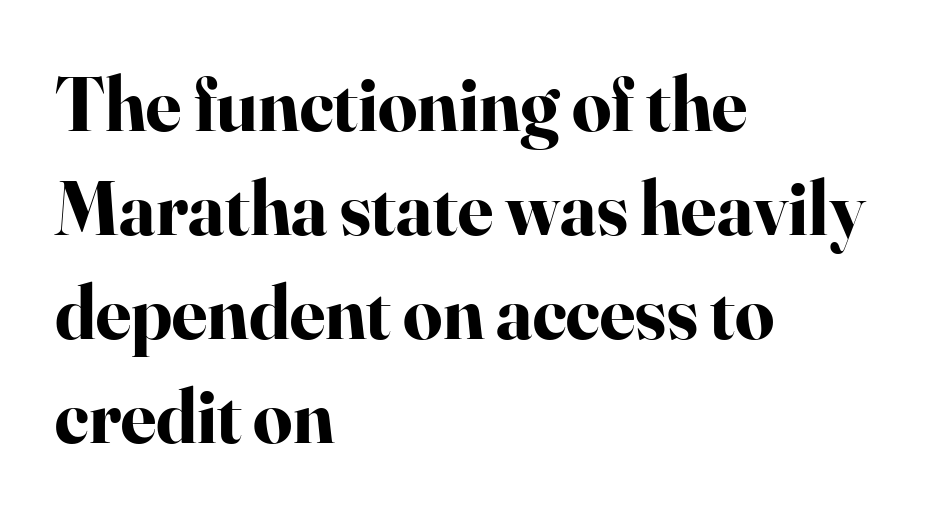
Letterform terminals end in serifs throughout the passage. Weight: bold. The lettering stays uniformly vertical, giving the passage a roman look. Standard letterfit; no display-style spreading of the glyphs. Words float on clear page, feet unadorned.
